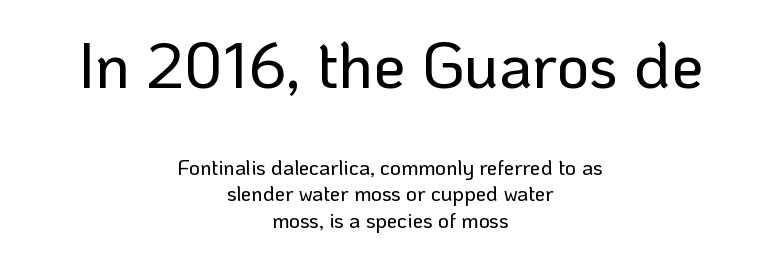
{"serif": "no", "italic": "no", "width": "normal", "stroke_contrast": "low", "x_height": "medium", "monospaced": "no", "underline": "no", "align": "center", "line_spacing": "normal", "line_spacing_ratio": 1.26, "letter_spacing": "normal", "letter_spacing_em": 0.0, "larger_block": "first", "size_ratio": 3.05, "glyph_px": 64}
